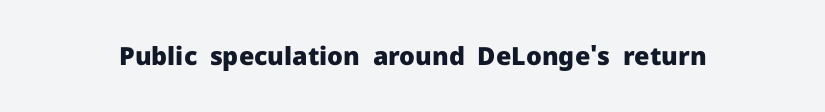
Underlining? Definitely not there. Strong, thick strokes mark this as bold type. This sample uses an upright cut, with every glyph sitting square on the baseline. A typesetter would call this zero additional tracking.
